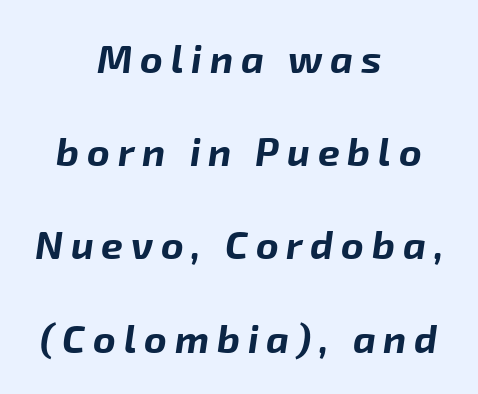
Q: Is the text bold? A: Yes.
Q: Is the text italic (slanted)? A: Yes, it leans right by about 8 degrees.
Q: Is the text underlined? A: No.
Q: How is the paragraph aligned? A: Centered.
Q: Is the spacing between letters normal or unusually wide? A: Unusually wide.
Q: Is the spacing between lines tight, normal or loose? A: Loose.
Q: Width (condensed, normal, or wide)? A: Normal.
Q: Stroke contrast? A: Low.
Q: x-height? A: Medium.
Q: Monospaced? A: No.
